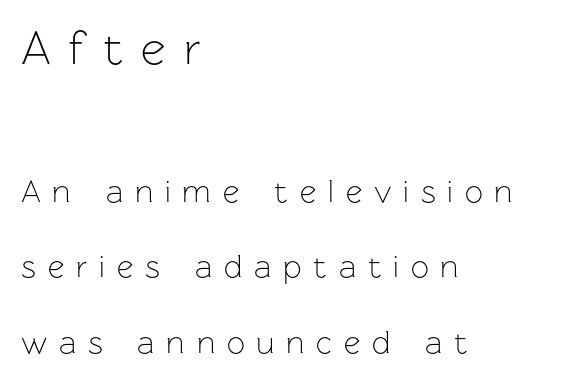
{"serif": "no", "italic": "no", "bold": "no", "weight": "light", "width": "normal", "stroke_contrast": "low", "x_height": "medium", "monospaced": "no", "underline": "no", "align": "left", "line_spacing": "loose", "line_spacing_ratio": 2.36, "letter_spacing": "wide", "letter_spacing_em": 0.37, "larger_block": "first", "size_ratio": 1.5, "glyph_px": 48}
